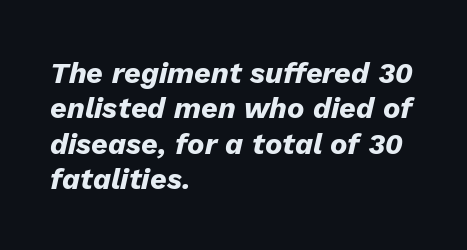
Q: Is the text bold? A: Yes.
Q: Is the text italic (slanted)? A: Yes, it leans right by about 13 degrees.
Q: Is the text underlined? A: No.
Q: How is the paragraph aligned? A: Left-aligned.
Q: Is the spacing between letters normal or unusually wide? A: Normal.
Q: Width (condensed, normal, or wide)? A: Normal.
Q: Stroke contrast? A: Low.
Q: x-height? A: Medium.
Q: Monospaced? A: No.
